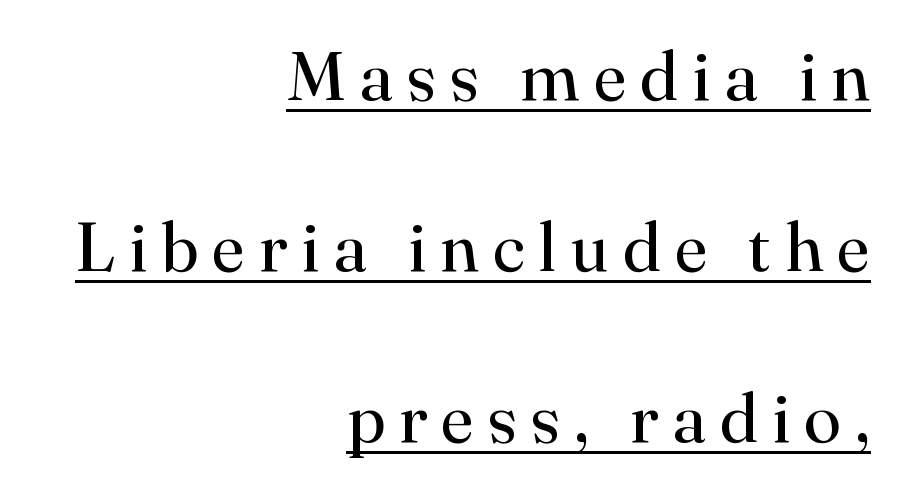
Q: Is the text bold? A: No.
Q: Is the text italic (slanted)? A: No, it is upright.
Q: Is the typeface a serif or a sans-serif typeface? A: Serif.
Q: Is the text underlined? A: Yes.
Q: How is the paragraph aligned? A: Right-aligned.
Q: Is the spacing between letters normal or unusually wide? A: Unusually wide.
Q: Is the spacing between lines tight, normal or loose? A: Loose.
Q: Width (condensed, normal, or wide)? A: Normal.
Q: Stroke contrast? A: High.
Q: x-height? A: Small.
Q: Monospaced? A: No.
